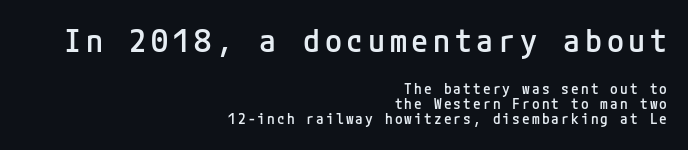
The image shows 31 px semibold sans-serif type, upright; set right-aligned, tight line spacing (1.09x), not underlined; the first (top) block is 2.21x larger; low stroke contrast and a medium x-height.
